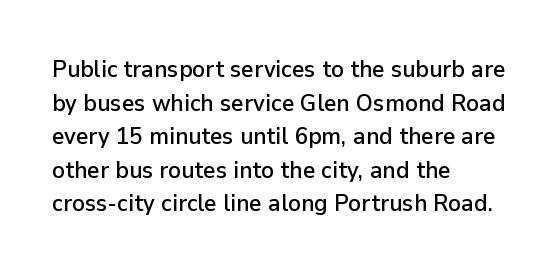
Leading matches the norm, producing a regular column. Every stem runs plumb, perpendicular to the baseline. Underline: absent. In CSS terms this would be text-align: left. Here the glyphs are tracked normally, forming tight word shapes.
